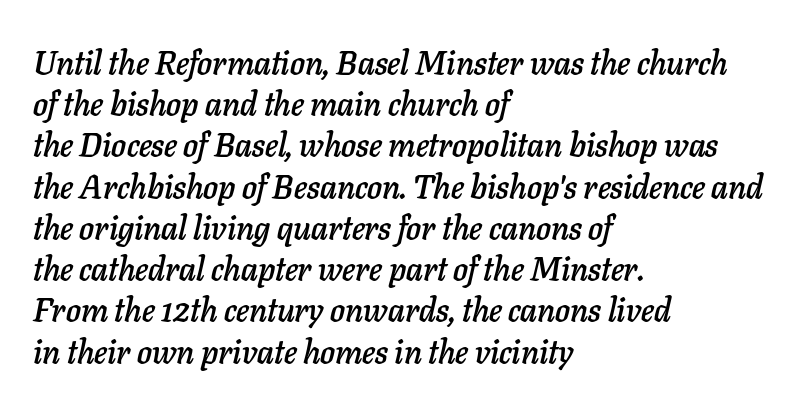
The image shows 33 px text type, italic (leaning right); set left-aligned, normal line spacing (1.25x), normal letter spacing, not underlined; low stroke contrast and a medium x-height.
